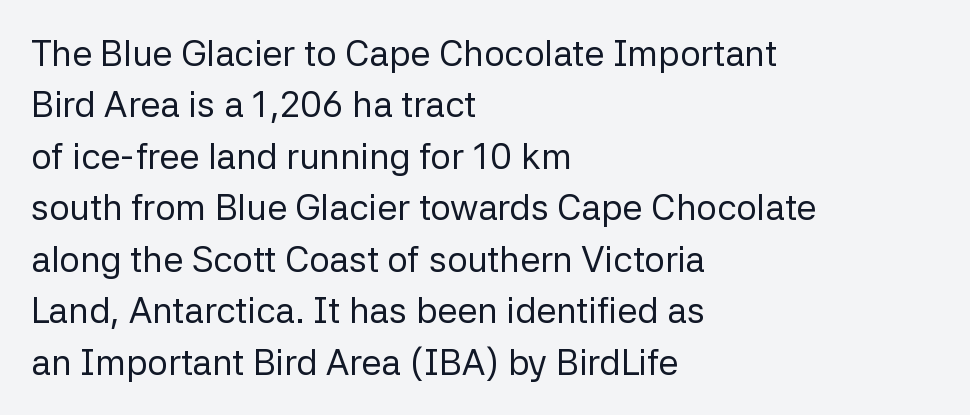
Nope, no serifs anywhere on these letters. Between one letter and the next there's only the usual sliver of space. Unlike italic type, these characters show no tilt at all. The designer left line spacing at the default. The lines in this sample share a left origin and differ only in where they stop.
